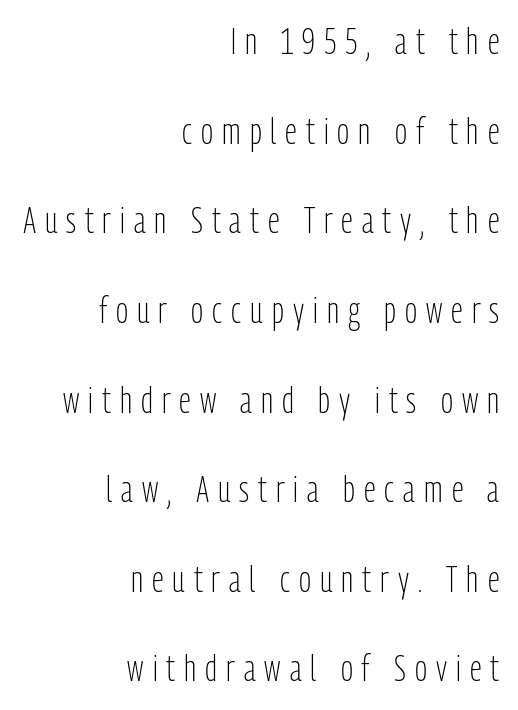
Q: Is the text bold? A: No.
Q: Is the text italic (slanted)? A: No, it is upright.
Q: Is the typeface a serif or a sans-serif typeface? A: Sans-serif.
Q: Is the text underlined? A: No.
Q: How is the paragraph aligned? A: Right-aligned.
Q: Is the spacing between letters normal or unusually wide? A: Unusually wide.
Q: Is the spacing between lines tight, normal or loose? A: Loose.
Q: Width (condensed, normal, or wide)? A: Condensed.
Q: Stroke contrast? A: Low.
Q: x-height? A: Medium.
Q: Monospaced? A: No.
